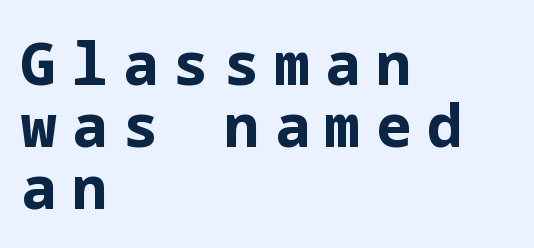
{"serif": "no", "italic": "no", "bold": "yes", "weight": "bold", "width": "normal", "stroke_contrast": "low", "x_height": "medium", "underline": "no", "align": "left", "line_spacing": "tight", "line_spacing_ratio": 1.05, "letter_spacing": "wide", "letter_spacing_em": 0.26, "glyph_px": 59}
